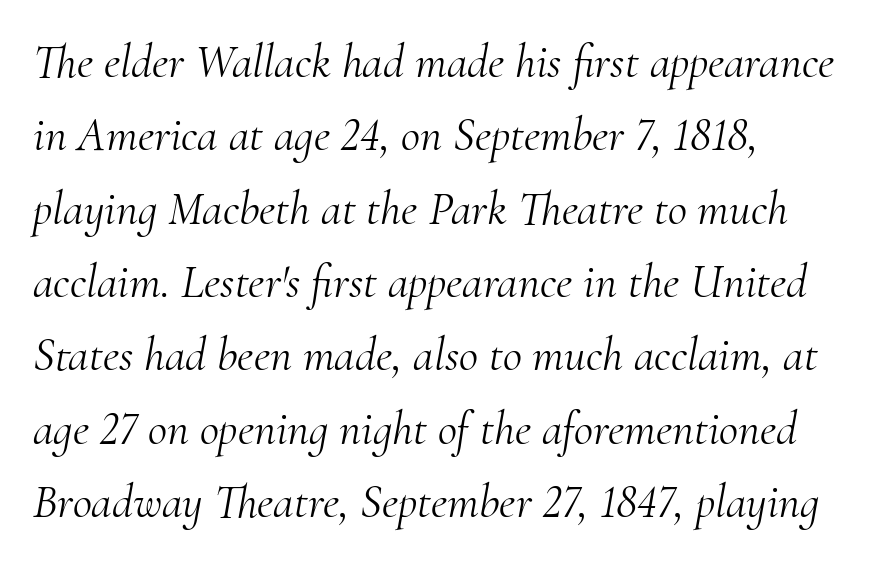
{"serif": "yes", "italic": "yes", "lean": "right", "slant_degrees": 10, "bold": "no", "weight": "light", "width": "normal", "stroke_contrast": "medium", "x_height": "small", "monospaced": "no", "underline": "no", "align": "left", "line_spacing": "normal", "line_spacing_ratio": 1.56, "letter_spacing": "normal", "letter_spacing_em": 0.0, "glyph_px": 47}
